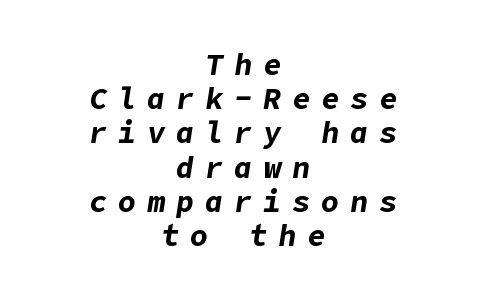
Q: Is the text bold? A: Yes.
Q: Is the text italic (slanted)? A: Yes, it leans right by about 9 degrees.
Q: Is the text underlined? A: No.
Q: How is the paragraph aligned? A: Centered.
Q: Is the spacing between letters normal or unusually wide? A: Unusually wide.
Q: Is the spacing between lines tight, normal or loose? A: Tight.
Q: Width (condensed, normal, or wide)? A: Normal.
Q: Stroke contrast? A: Low.
Q: x-height? A: Medium.
